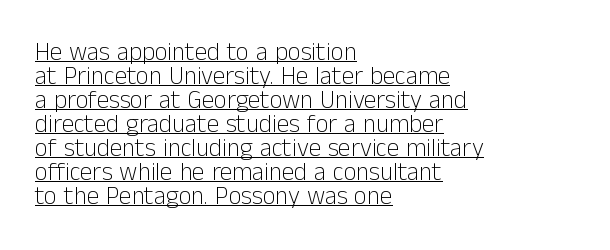
{"italic": "no", "bold": "no", "underline": "yes", "align": "left", "line_spacing": "tight", "line_spacing_ratio": 0.96, "letter_spacing": "normal", "letter_spacing_em": 0.0, "glyph_px": 25}
